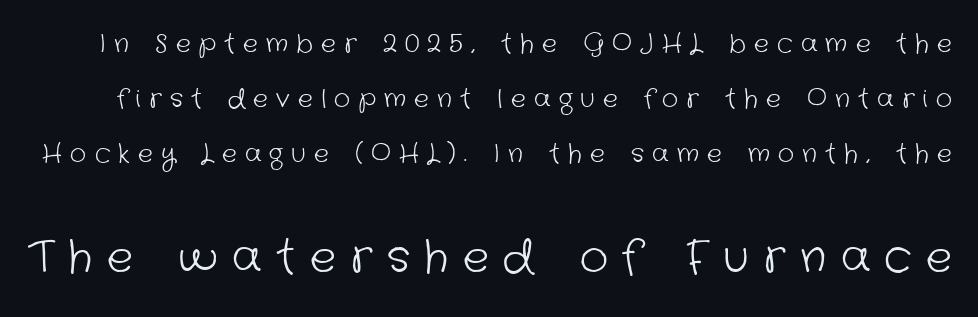
Q: Is the text bold? A: No.
Q: Is the typeface a serif or a sans-serif typeface? A: Sans-serif.
Q: Is the text underlined? A: No.
Q: Is the spacing between letters normal or unusually wide? A: Unusually wide.
Q: Is the spacing between lines tight, normal or loose? A: Loose.
Q: Which block of text is set in a larger size, the first (top) or the second (bottom)? A: The second (bottom) one.
Q: Width (condensed, normal, or wide)? A: Normal.
Q: Stroke contrast? A: Low.
Q: x-height? A: Medium.
Q: Monospaced? A: No.
